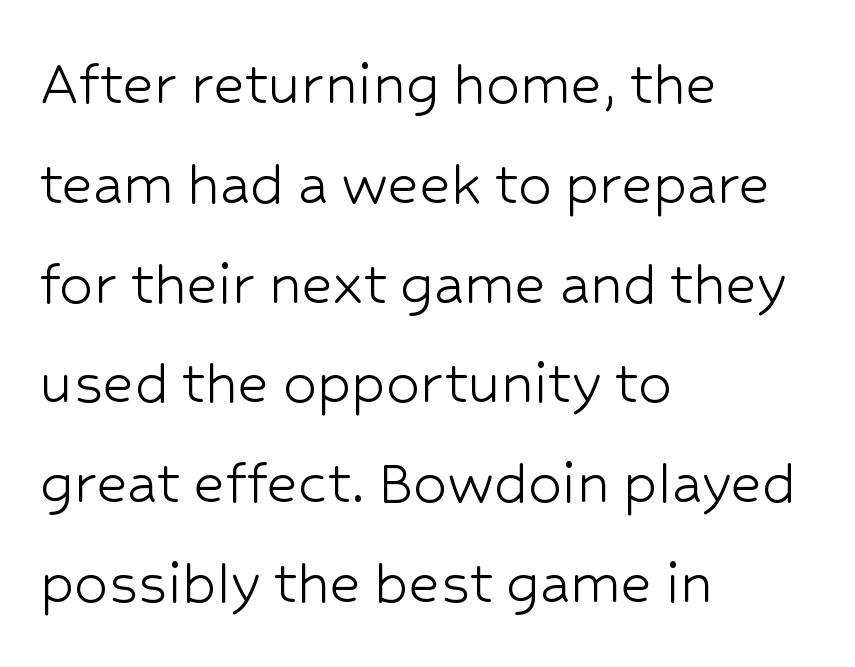
Horizontal bands of white between lines are of average thickness. Bold? No — there's no thickening of the strokes. The letters stand upright; this is a roman face. A student would call this left alignment; a typographer would say flush left, rag right. This sample has the flowing, uneven cadence of proportional lettering.
